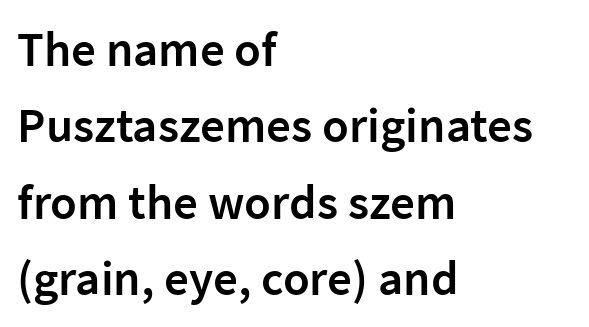
Q: Is the text bold? A: Semi-bold.
Q: Is the text italic (slanted)? A: No, it is upright.
Q: Is the typeface a serif or a sans-serif typeface? A: Sans-serif.
Q: Is the text underlined? A: No.
Q: How is the paragraph aligned? A: Left-aligned.
Q: Is the spacing between letters normal or unusually wide? A: Normal.
Q: Is the spacing between lines tight, normal or loose? A: Normal.
Q: Width (condensed, normal, or wide)? A: Normal.
Q: Stroke contrast? A: Low.
Q: x-height? A: Medium.
Q: Monospaced? A: No.
